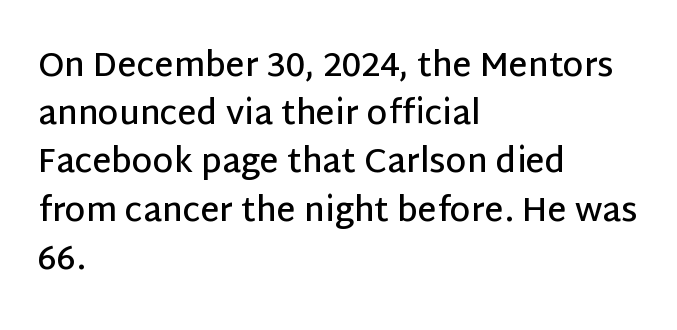
{"serif": "no", "italic": "no", "bold": "semi", "weight": "semibold", "width": "normal", "stroke_contrast": "low", "x_height": "large", "monospaced": "no", "underline": "no", "align": "left", "line_spacing": "normal", "line_spacing_ratio": 1.46, "letter_spacing": "normal", "letter_spacing_em": 0.0, "glyph_px": 33}
